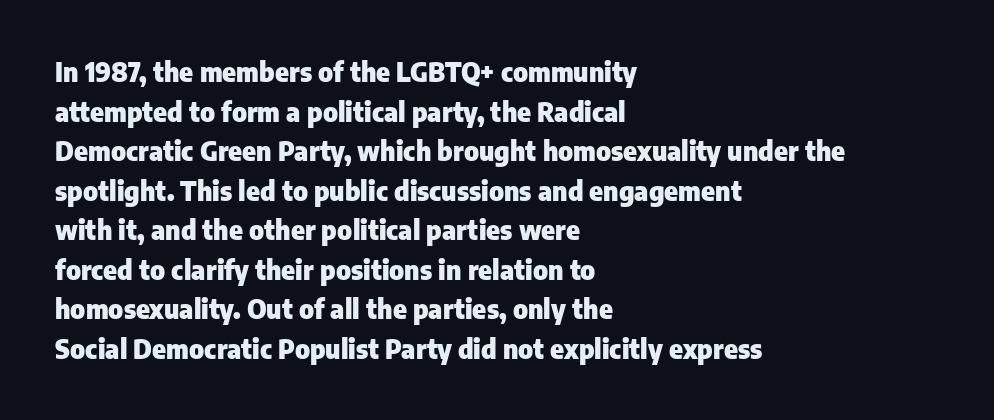
{"italic": "no", "bold": "yes", "underline": "no", "align": "left", "line_spacing": "normal", "line_spacing_ratio": 1.52, "letter_spacing": "normal", "letter_spacing_em": 0.0, "glyph_px": 26}
